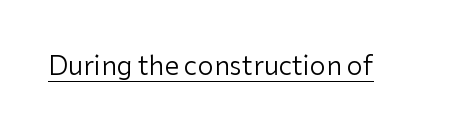
Q: Is the text bold? A: No.
Q: Is the text italic (slanted)? A: No, it is upright.
Q: Is the text underlined? A: Yes.
Q: Is the spacing between letters normal or unusually wide? A: Normal.
